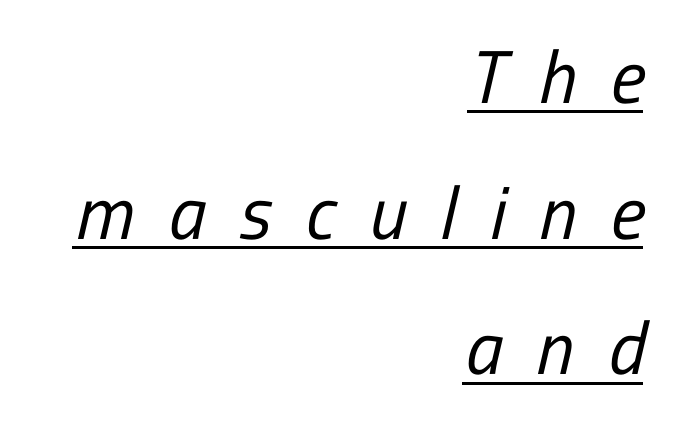
{"serif": "no", "bold": "no", "weight": "regular", "width": "condensed", "stroke_contrast": "low", "x_height": "medium", "monospaced": "no", "underline": "yes", "align": "right", "line_spacing_ratio": 1.81, "letter_spacing": "wide", "letter_spacing_em": 0.45, "glyph_px": 75}
